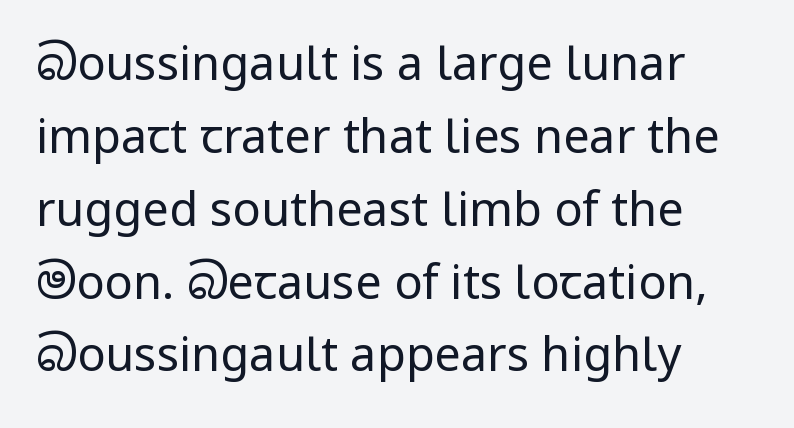
Only glyphs here, with clear space below each row. Weight class: somewhere from thin through regular. Do the characters align in a grid? No, the font is proportional. A typesetter would label this face a sans. How would I describe the line gaps? Plain and ordinary. In terms of letterspacing, this is plain default setting.
